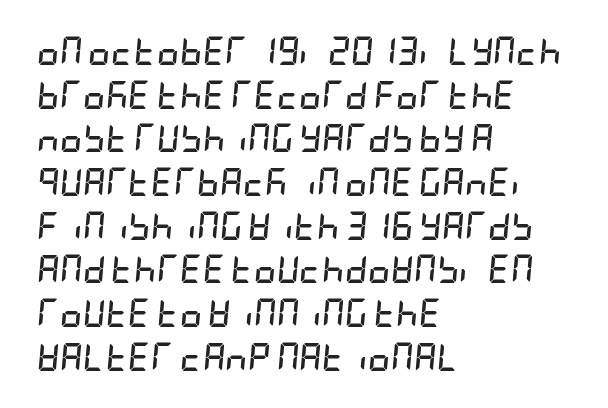
{"italic": "yes", "lean": "right", "slant_degrees": 5, "bold": "yes", "weight": "semibold", "width": "condensed", "stroke_contrast": "low", "x_height": "large", "underline": "no", "align": "left", "line_spacing": "normal", "line_spacing_ratio": 1.56, "letter_spacing": "normal", "letter_spacing_em": 0.0, "glyph_px": 28}
